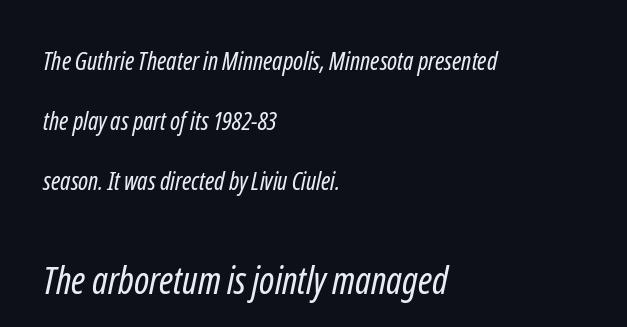
Q: Is the text bold? A: No.
Q: Is the typeface a serif or a sans-serif typeface? A: Sans-serif.
Q: Is the text underlined? A: No.
Q: How is the paragraph aligned? A: Left-aligned.
Q: Is the spacing between letters normal or unusually wide? A: Normal.
Q: Is the spacing between lines tight, normal or loose? A: Loose.
Q: Which block of text is set in a larger size, the first (top) or the second (bottom)? A: The second (bottom) one.
Q: Width (condensed, normal, or wide)? A: Condensed.
Q: Stroke contrast? A: Low.
Q: x-height? A: Medium.
Q: Monospaced? A: No.
